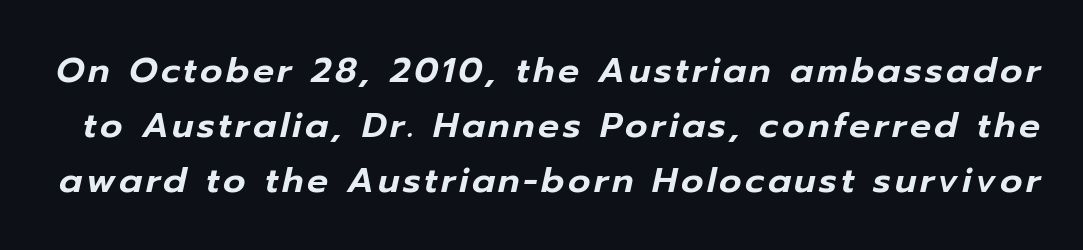
Note the varied advance widths — an 'i' is clearly narrower than an 'm'. Normally led — the rows are evenly, conventionally spaced. In terms of posture, this sample is oblique. Just letters on the line, the space beneath them empty.
